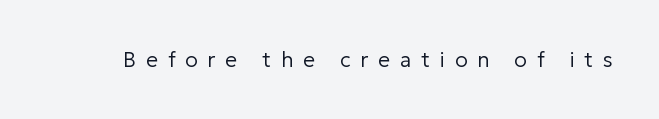
Heaviness? Minimal to ordinary, like unemphasized prose. Glance below the letters and you will spot only blank space. The letters stand upright; this is a roman face. The letters are spread apart with noticeably loose tracking.
